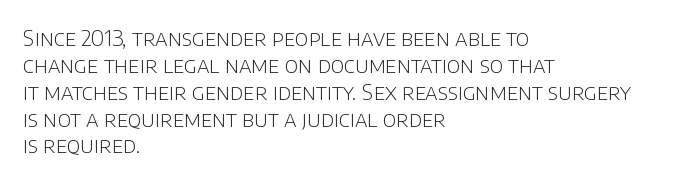
{"italic": "no", "bold": "no", "underline": "no", "align": "left", "line_spacing_ratio": 1.22, "letter_spacing": "normal", "letter_spacing_em": 0.0, "glyph_px": 22}
